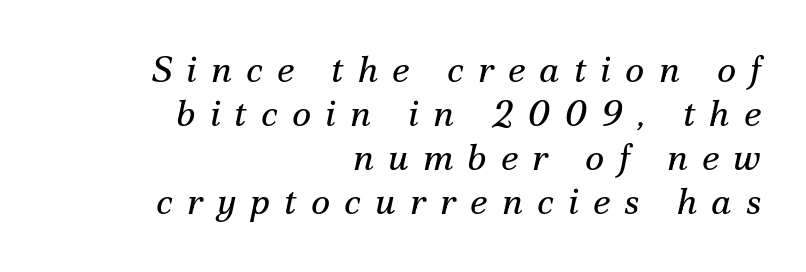
Q: Is the text bold? A: No.
Q: Is the text italic (slanted)? A: Yes, it leans right by about 12 degrees.
Q: Is the typeface a serif or a sans-serif typeface? A: Serif.
Q: Is the text underlined? A: No.
Q: How is the paragraph aligned? A: Right-aligned.
Q: Is the spacing between letters normal or unusually wide? A: Unusually wide.
Q: Width (condensed, normal, or wide)? A: Normal.
Q: Stroke contrast? A: Medium.
Q: x-height? A: Small.
Q: Monospaced? A: No.
